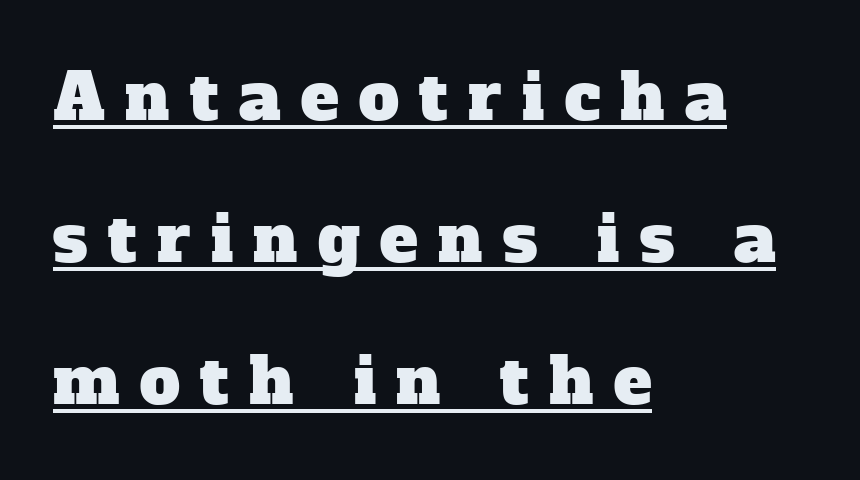
{"serif": "yes", "width": "normal", "stroke_contrast": "low", "x_height": "medium", "monospaced": "no", "underline": "yes", "align": "left", "line_spacing": "loose", "line_spacing_ratio": 2.22, "letter_spacing": "wide", "letter_spacing_em": 0.32, "glyph_px": 64}
